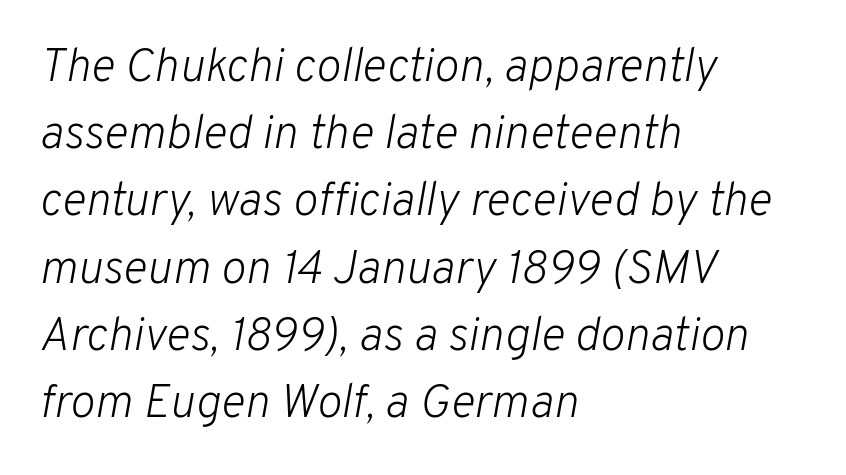
The image shows 47 px light type, italic (leaning right); set left-aligned, normal line spacing (1.43x), normal letter spacing, not underlined; low stroke contrast and a medium x-height.
